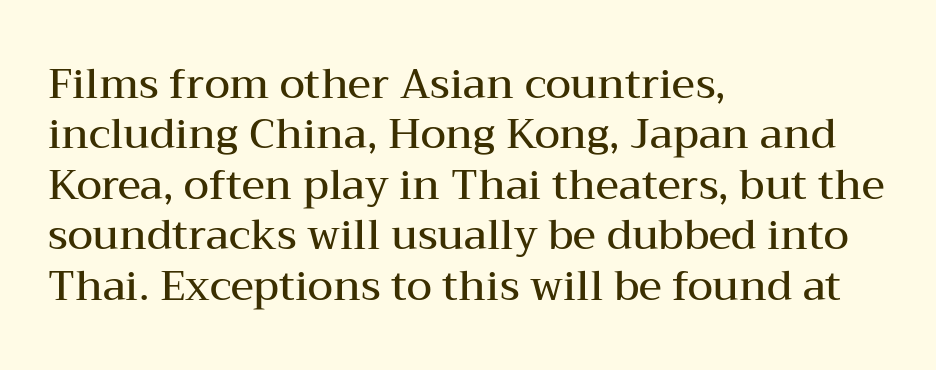
Font category for this specimen: serif. Glyph-to-glyph distance matches everyday printed text. Which margin do the lines hug? The left one — the right edge is uneven. This is the regular roman posture of the typeface. The words here are not underlined. Weight check: semibold — heavier than regular, not quite bold.
